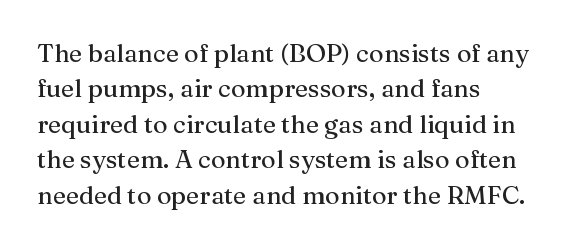
The image shows 25 px text type, upright; set left-aligned, normal line spacing (1.42x), normal letter spacing, not underlined.
